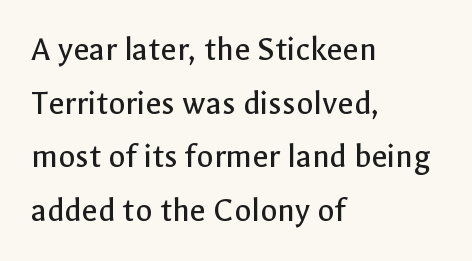
{"serif": "no", "italic": "no", "bold": "no", "weight": "regular", "width": "normal", "x_height": "medium", "monospaced": "no", "underline": "no", "align": "left", "line_spacing": "normal", "line_spacing_ratio": 1.53, "letter_spacing": "normal", "letter_spacing_em": 0.0, "glyph_px": 35}
